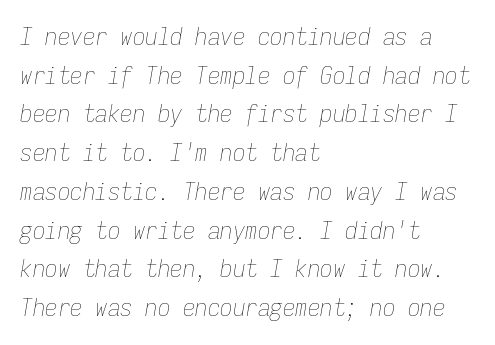
{"italic": "yes", "lean": "right", "slant_degrees": 9, "bold": "no", "underline": "no", "align": "left", "line_spacing": "normal", "line_spacing_ratio": 1.55, "letter_spacing": "normal", "letter_spacing_em": 0.0, "glyph_px": 25}
